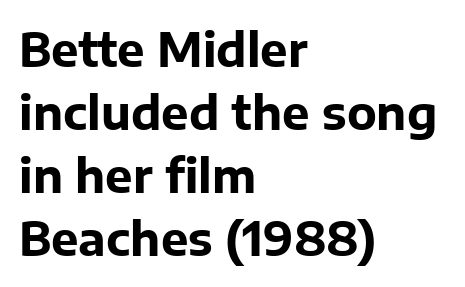
The foot of each line stays bare and open. Compared with a centered layout, this one pins lines to the left instead. Proportional: the letters do not fall into vertical columns. Type style note: lacks serifs. No extra tracking has been applied to these lines. Leading matches the norm, producing a regular column.
